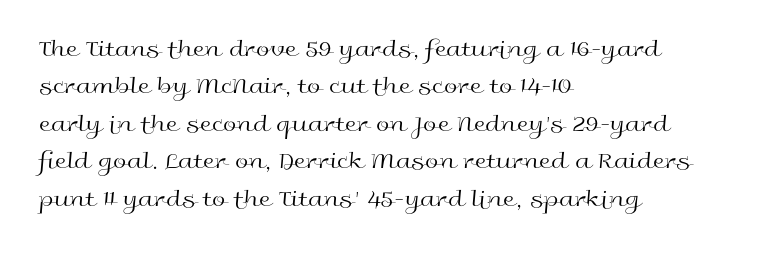
Evenly set lines give the paragraph a standard silhouette. Here the glyphs are tracked normally, forming tight word shapes. Rule under the text: the space is simply empty. Italic? Not at all — the glyphs are vertical. These glyphs show unthickened strokes, regular width or finer.
